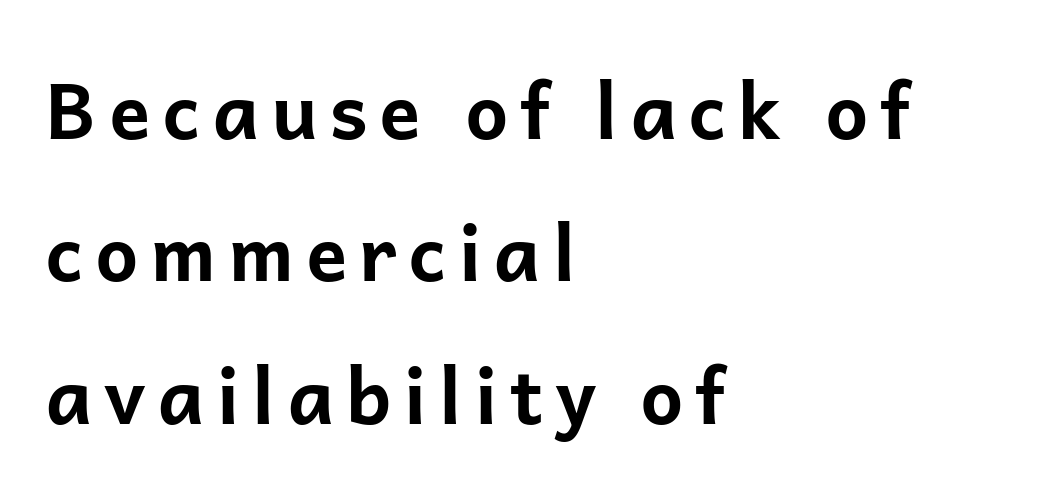
Unlike a traditional serif, this face leaves its strokes unadorned. This sample has the flowing, uneven cadence of proportional lettering. Short and long lines alike share a common starting point at left. Designer's note — italics off, roman on. Underline: absent.
